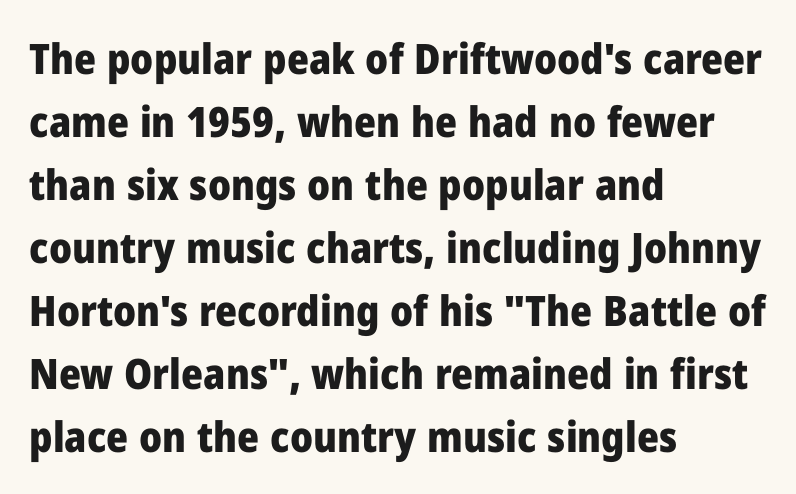
The image shows 42 px heavy sans-serif type, upright; set left-aligned, normal line spacing (1.5x), normal letter spacing, not underlined; low stroke contrast and a medium x-height.
